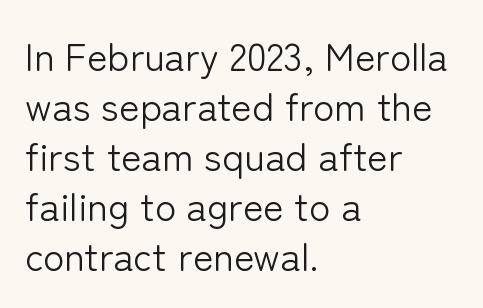
Stroke mass is kept to a normal reading level or below. Nothing sits at the stroke ends, so this counts as sans-serif. Horizontally, the lines are justified to the leading edge only. The area under the type is left untouched.
